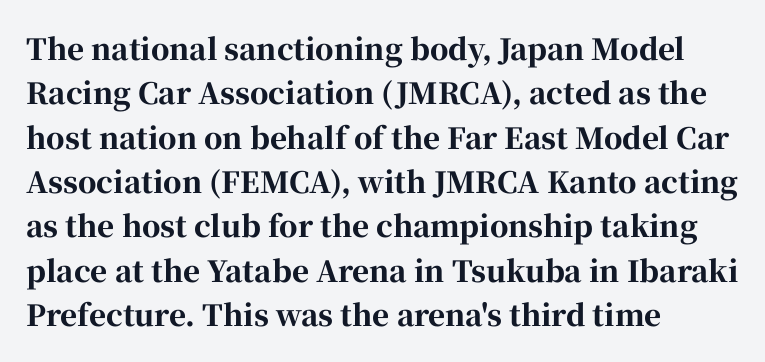
The image shows 29 px bold serif type, upright; set left-aligned, normal line spacing (1.53x), normal letter spacing, not underlined; high stroke contrast and a medium x-height.
